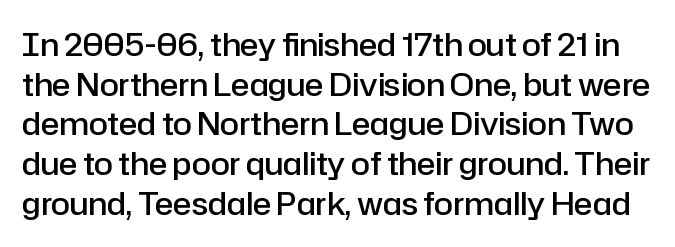
The image shows 31 px semibold sans-serif type, upright; set normal line spacing (1.28x), normal letter spacing, not underlined; low stroke contrast and a medium x-height.
